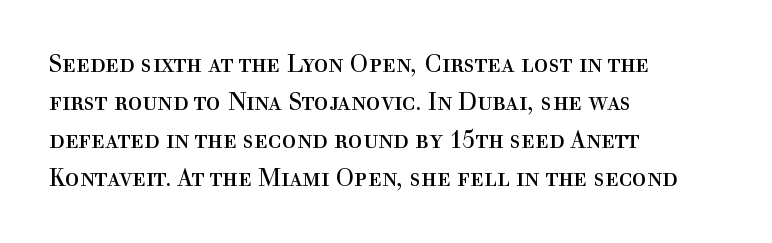
Is there much room between lines? A standard amount, neither cramped nor airy. A roman cut, with each character standing at attention. How are the letters spaced? Ordinarily, with no added tracking. This rendering features lettering with no underline. The paragraph shown leans on its left margin. The weight tops out at a normal text grade.
